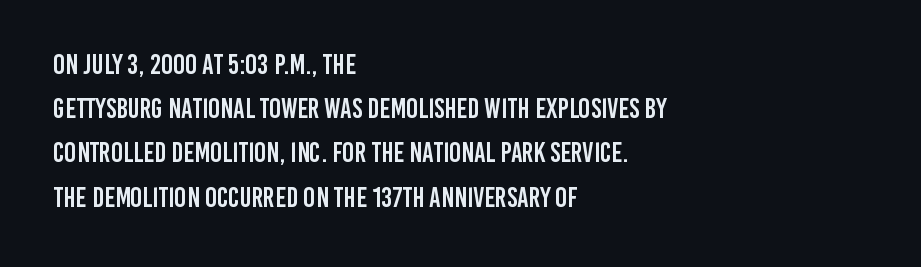
The image shows 28 px condensed sans-serif type, upright; set left-aligned, normal line spacing (1.58x), normal letter spacing, not underlined; low stroke contrast and a large x-height.
